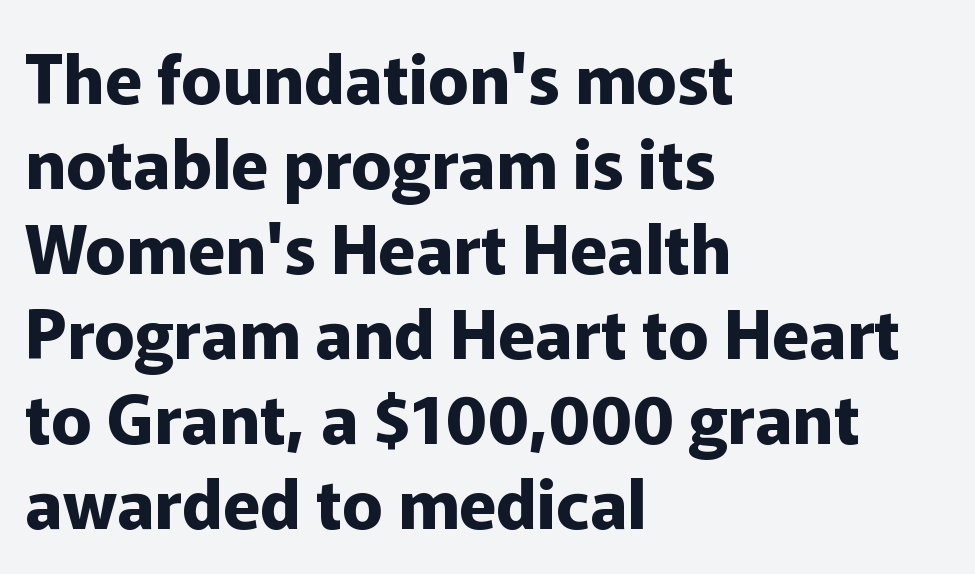
Q: Is the text bold? A: Yes.
Q: Is the text italic (slanted)? A: No, it is upright.
Q: Is the typeface a serif or a sans-serif typeface? A: Sans-serif.
Q: Is the text underlined? A: No.
Q: How is the paragraph aligned? A: Left-aligned.
Q: Is the spacing between letters normal or unusually wide? A: Normal.
Q: Is the spacing between lines tight, normal or loose? A: Normal.
Q: Width (condensed, normal, or wide)? A: Normal.
Q: Stroke contrast? A: Low.
Q: x-height? A: Medium.
Q: Monospaced? A: No.
